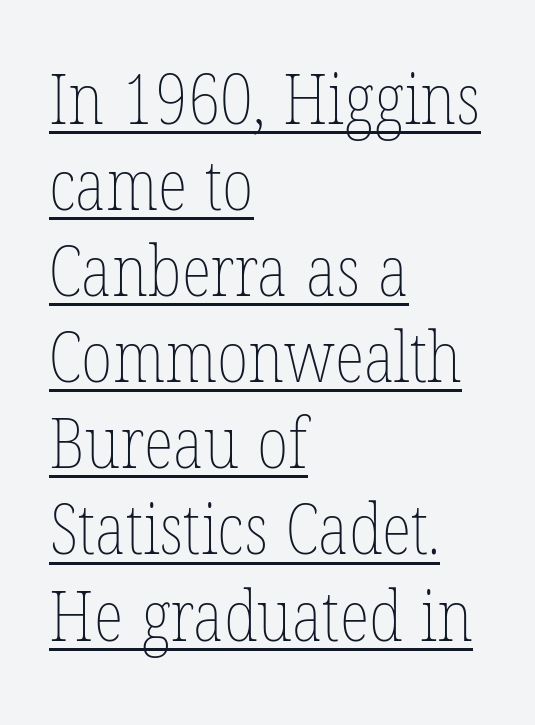
All the whitespace from short lines collects on the right. No italicization has been applied; the sample stays upright. You could not count columns in this text — the font is proportionally spaced. Caption: lettering with a line underneath.
